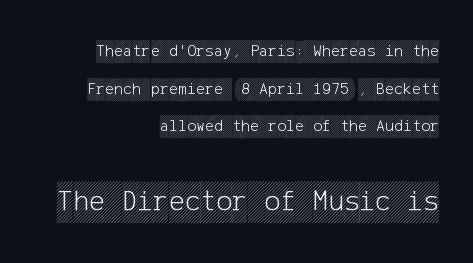
Visually the block forms a straight wall on the right and a jagged coastline on the left. The letters in the lower block stand taller than those in the block above. Regarding leading, the lines here are spaced well apart. Rule under the text: the space is simply empty. Nothing unusual about the tracking: characters are spaced as the font intends.
